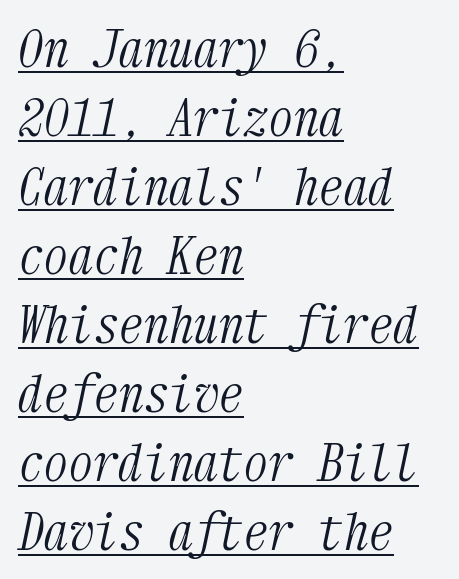
The image shows 50 px light, condensed serif type, italic (leaning right), monospaced; set left-aligned, normal line spacing (1.38x), normal letter spacing, underlined; medium stroke contrast and a medium x-height.
